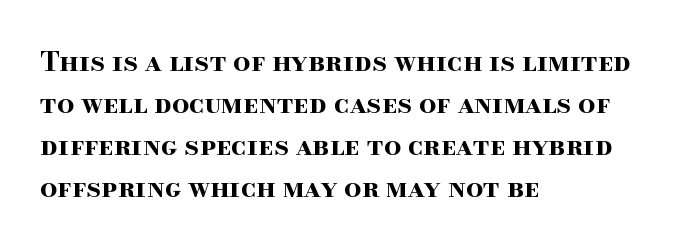
Nothing unusual about the tracking: characters are spaced as the font intends. Layout note: lines flush left. Does the lettering tilt? It doesn't — this is upright. The characters look thick and weighty, a clear bold. If you measured baseline to baseline, you'd find a middling distance. Underlining? Definitely not there.
